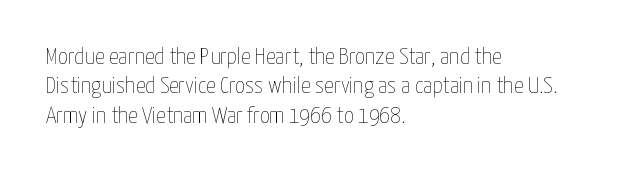
Notice how the stems are strictly vertical — no italics here. Standard letterfit; no display-style spreading of the glyphs. The space beneath each line is pristine and unruled. Counters stay open thanks to moderate or lighter strokes. A classic flush-left, rag-right setting is used for this passage.
